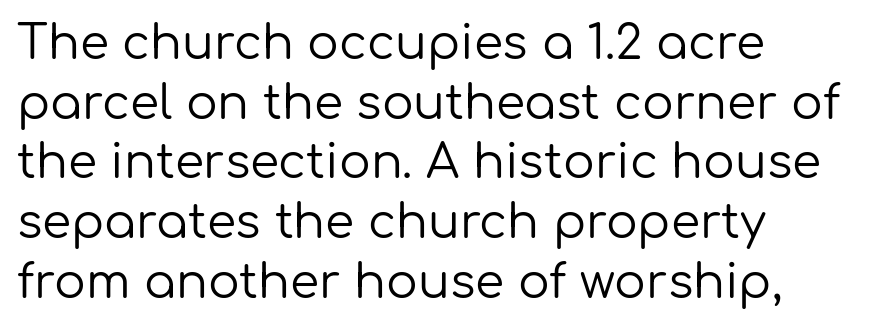
Q: Is the text bold? A: No.
Q: Is the text italic (slanted)? A: No, it is upright.
Q: Is the typeface a serif or a sans-serif typeface? A: Sans-serif.
Q: Is the text underlined? A: No.
Q: How is the paragraph aligned? A: Left-aligned.
Q: Is the spacing between letters normal or unusually wide? A: Normal.
Q: Is the spacing between lines tight, normal or loose? A: Normal.
Q: Width (condensed, normal, or wide)? A: Normal.
Q: Stroke contrast? A: Low.
Q: x-height? A: Medium.
Q: Monospaced? A: No.
